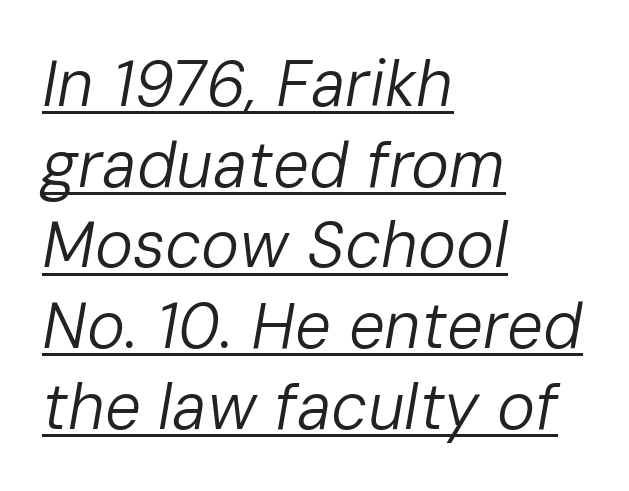
{"italic": "yes", "lean": "right", "slant_degrees": 10, "bold": "no", "weight": "regular", "width": "normal", "stroke_contrast": "low", "x_height": "medium", "monospaced": "no", "underline": "yes", "align": "left", "line_spacing": "normal", "line_spacing_ratio": 1.26, "letter_spacing": "normal", "letter_spacing_em": 0.0, "glyph_px": 64}
